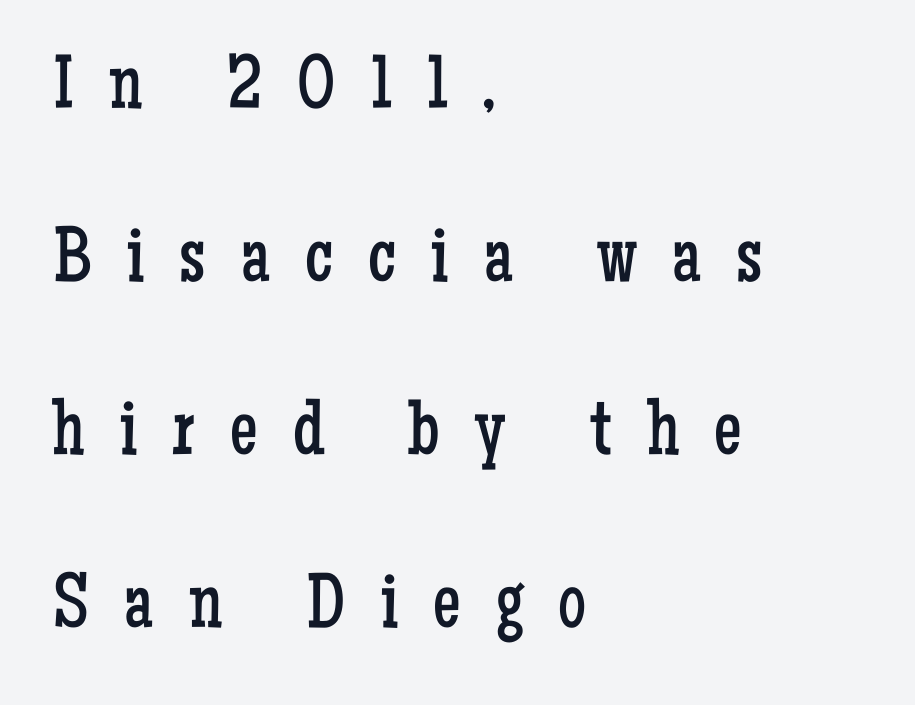
The image shows 78 px regular-weight, condensed serif type, upright; set left-aligned, loose line spacing (2.22x), unusually wide letter spacing (+0.45 em), not underlined; low stroke contrast and a medium x-height.
